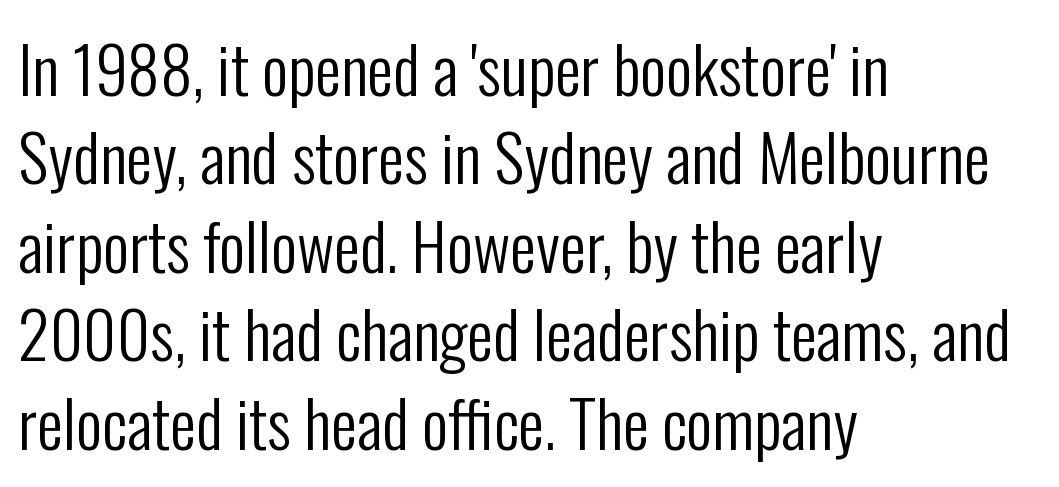
Type without underlining. Compared with typical paragraphs, the rows here are spaced about the same. Inter-character spacing is left at the font's built-in metrics. You could not count columns in this text — the font is proportionally spaced.
